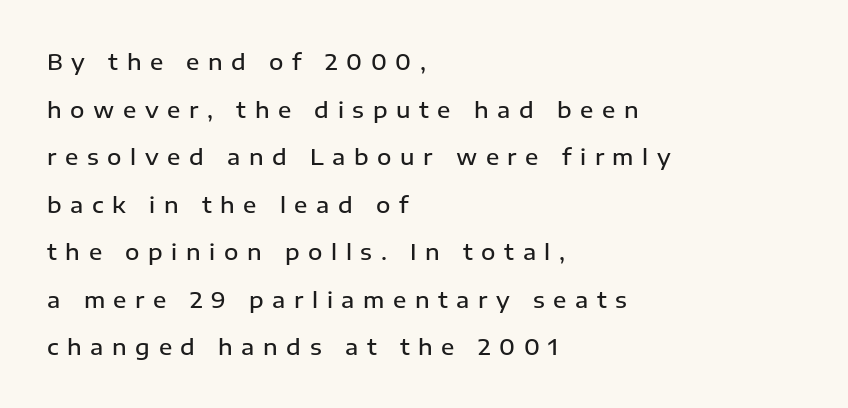
{"italic": "no", "bold": "semi", "underline": "no", "align": "left", "line_spacing": "loose", "line_spacing_ratio": 2.16, "letter_spacing": "wide", "letter_spacing_em": 0.39, "glyph_px": 22}
